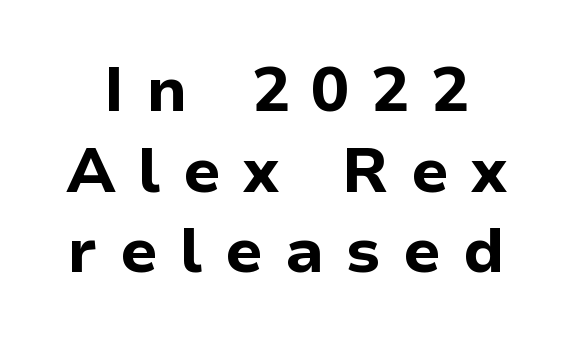
{"serif": "no", "italic": "no", "bold": "yes", "weight": "bold", "width": "normal", "stroke_contrast": "low", "x_height": "medium", "monospaced": "no", "underline": "no", "line_spacing": "normal", "line_spacing_ratio": 1.28, "letter_spacing": "wide", "letter_spacing_em": 0.35, "glyph_px": 63}
